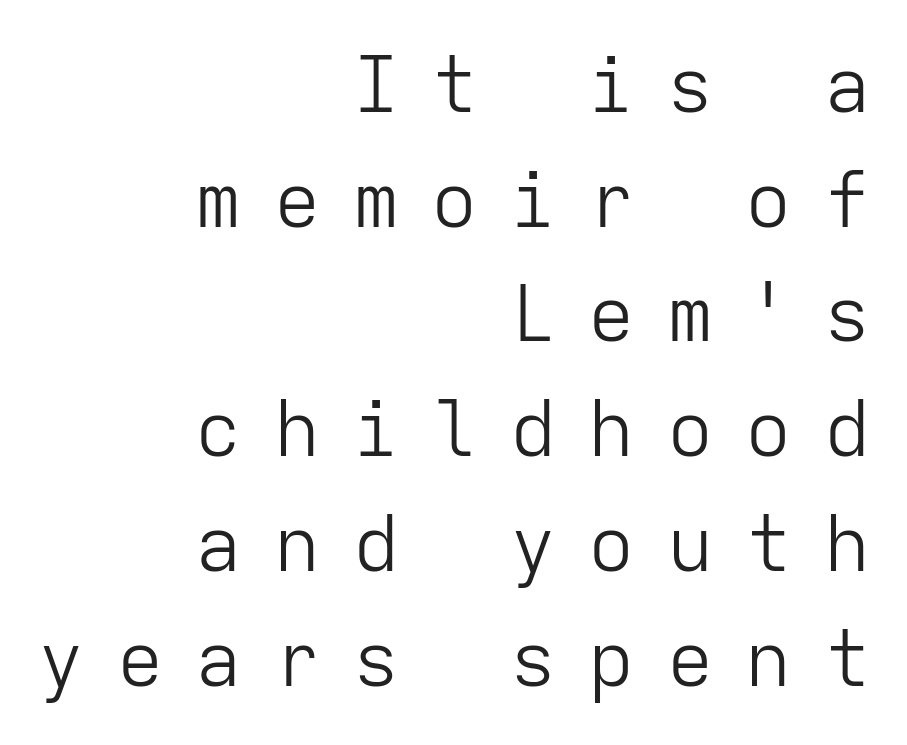
Q: Is the text bold? A: No.
Q: Is the text italic (slanted)? A: No, it is upright.
Q: Is the typeface a serif or a sans-serif typeface? A: Sans-serif.
Q: Is the text underlined? A: No.
Q: How is the paragraph aligned? A: Right-aligned.
Q: Is the spacing between letters normal or unusually wide? A: Unusually wide.
Q: Is the spacing between lines tight, normal or loose? A: Normal.
Q: Width (condensed, normal, or wide)? A: Normal.
Q: Stroke contrast? A: Low.
Q: x-height? A: Medium.
Q: Monospaced? A: Yes.
